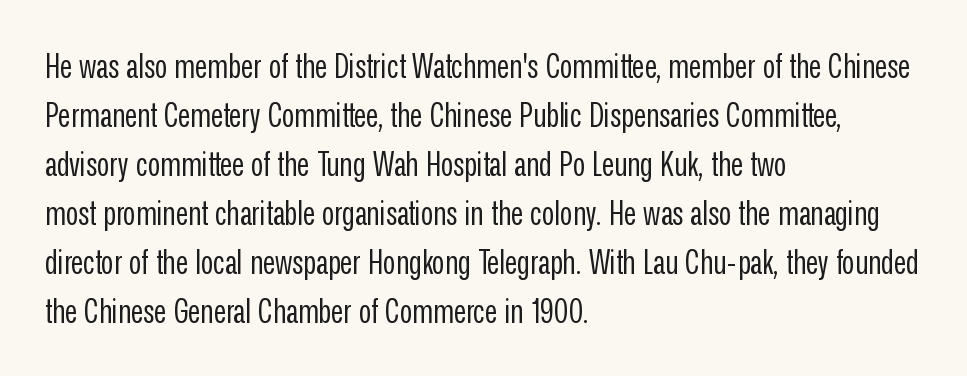
{"serif": "no", "italic": "no", "bold": "no", "weight": "regular", "width": "condensed", "stroke_contrast": "low", "x_height": "medium", "monospaced": "no", "underline": "no", "align": "left", "line_spacing": "normal", "line_spacing_ratio": 1.44, "letter_spacing": "normal", "letter_spacing_em": 0.0, "glyph_px": 34}
